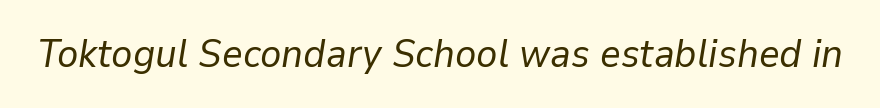
The passage shown is typed in a proportional face where columns would drift. Heaviness? Minimal to ordinary, like unemphasized prose. How are the letters spaced? Ordinarily, with no added tracking. Underlining? Definitely not there. The passage shown leans; its letterforms are oblique.
